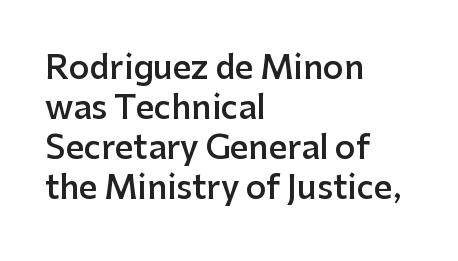
Q: Is the text bold? A: Semi-bold.
Q: Is the text italic (slanted)? A: No, it is upright.
Q: Is the typeface a serif or a sans-serif typeface? A: Sans-serif.
Q: Is the text underlined? A: No.
Q: How is the paragraph aligned? A: Left-aligned.
Q: Is the spacing between letters normal or unusually wide? A: Normal.
Q: Is the spacing between lines tight, normal or loose? A: Normal.
Q: Width (condensed, normal, or wide)? A: Normal.
Q: Stroke contrast? A: Low.
Q: x-height? A: Medium.
Q: Monospaced? A: No.
